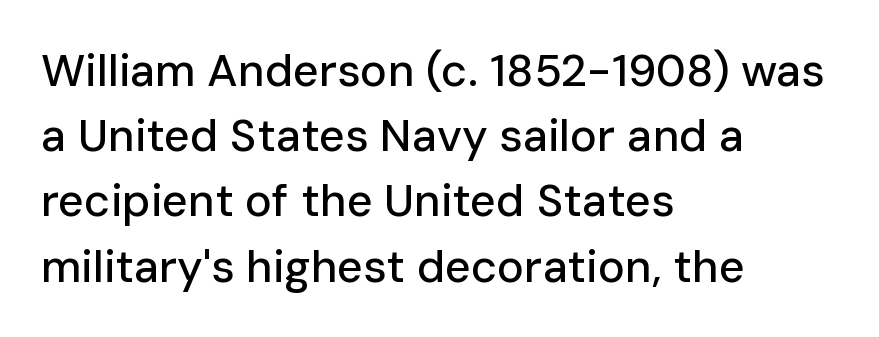
The image shows 45 px sans-serif type, upright; set left-aligned, normal line spacing (1.45x), normal letter spacing, not underlined; low stroke contrast and a medium x-height.
